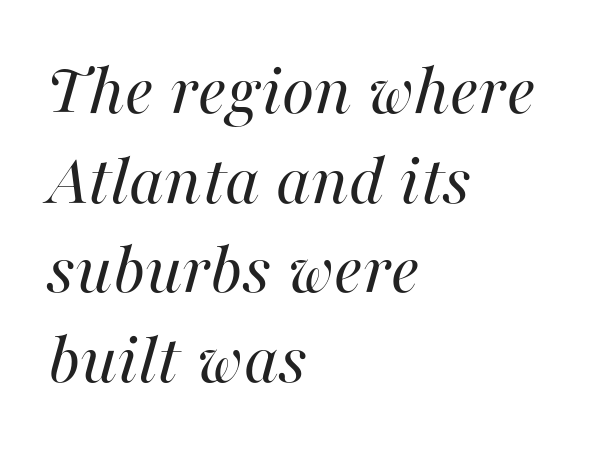
When letters slant like this, we call the style italic. Here the glyphs are tracked normally, forming tight word shapes. The area under the type is left untouched. Short and long lines alike share a common starting point at left.
